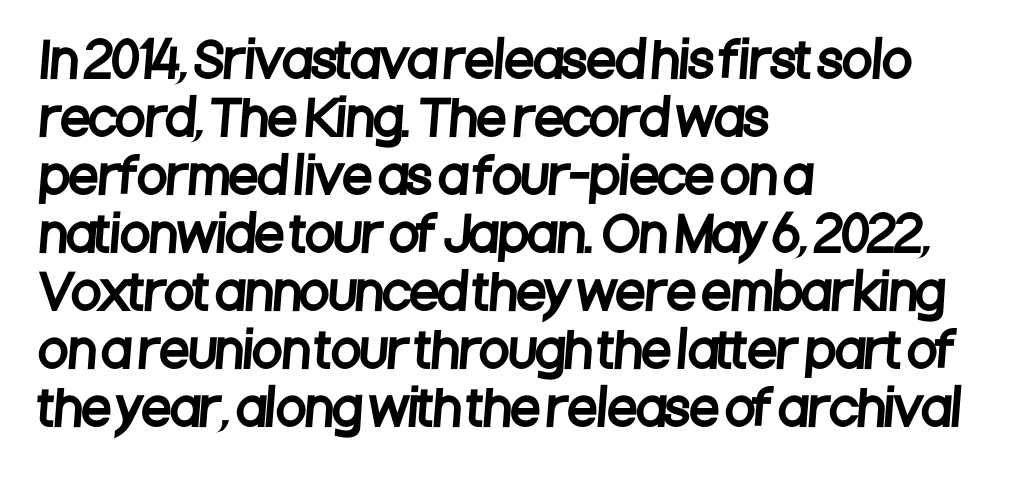
{"serif": "no", "width": "condensed", "stroke_contrast": "low", "x_height": "large", "monospaced": "no", "underline": "no", "align": "left", "line_spacing_ratio": 1.21, "letter_spacing": "normal", "letter_spacing_em": 0.0, "glyph_px": 48}
